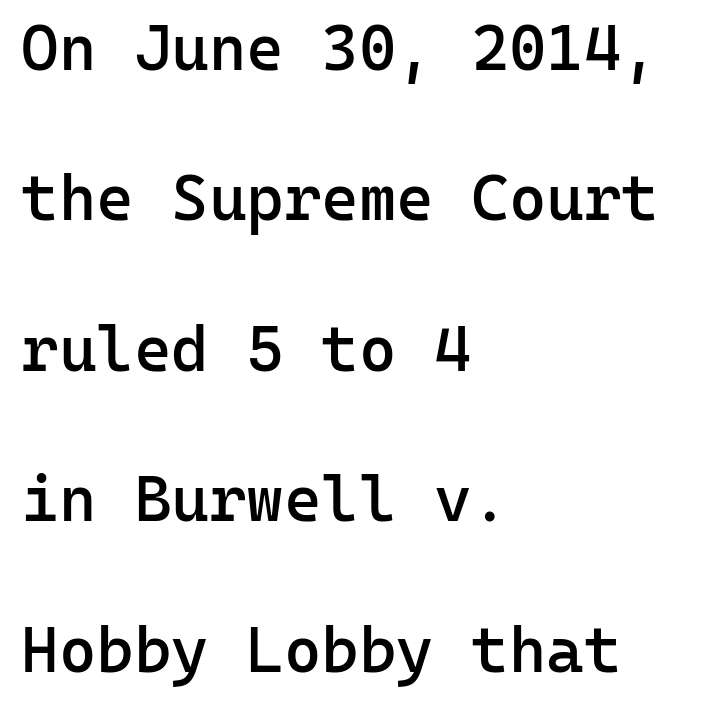
The image shows 64 px semibold sans-serif type, upright, monospaced; set left-aligned, loose line spacing (2.35x), normal letter spacing, not underlined; low stroke contrast and a medium x-height.
